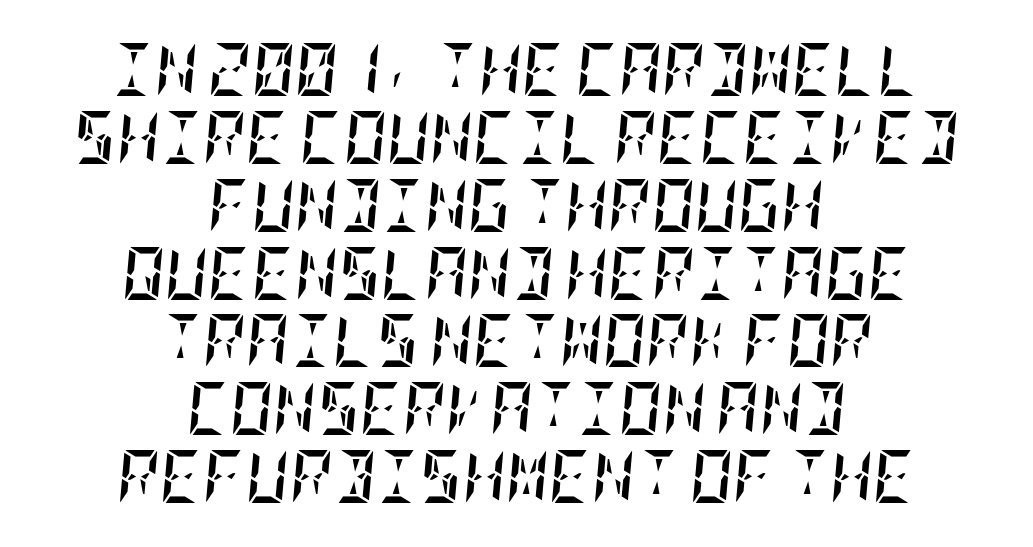
Looking at the ascenders, they clearly lean. Bold? Absolutely — the strokes are thick and heavy. A typesetter would call this zero additional tracking. Baseline-to-baseline distance is the conventional proportion of letter height. A centered setting, common on invitations and titles, is used for this passage. The baseline area is clear.
